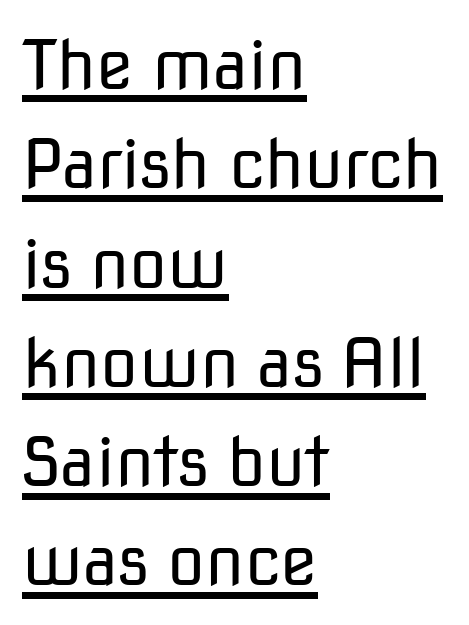
Q: Is the text bold? A: No.
Q: Is the text italic (slanted)? A: No, it is upright.
Q: Is the typeface a serif or a sans-serif typeface? A: Sans-serif.
Q: Is the text underlined? A: Yes.
Q: How is the paragraph aligned? A: Left-aligned.
Q: Is the spacing between letters normal or unusually wide? A: Normal.
Q: Is the spacing between lines tight, normal or loose? A: Normal.
Q: Width (condensed, normal, or wide)? A: Normal.
Q: Stroke contrast? A: Low.
Q: x-height? A: Medium.
Q: Monospaced? A: No.
